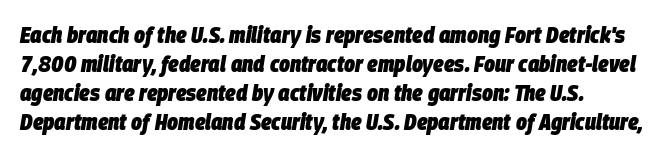
The image shows 23 px bold type, italic (leaning right); set left-aligned, normal line spacing (1.26x), normal letter spacing, not underlined.
